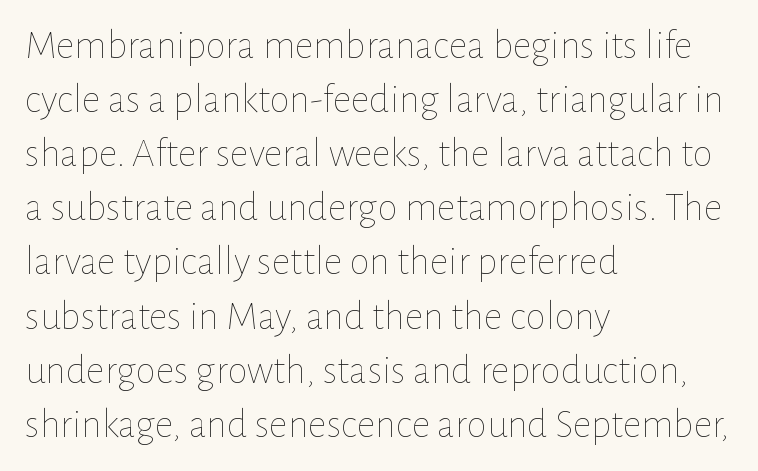
{"italic": "no", "bold": "no", "weight": "thin", "width": "normal", "stroke_contrast": "low", "x_height": "medium", "monospaced": "no", "underline": "no", "align": "left", "line_spacing": "normal", "line_spacing_ratio": 1.32, "letter_spacing": "normal", "letter_spacing_em": 0.0, "glyph_px": 41}
